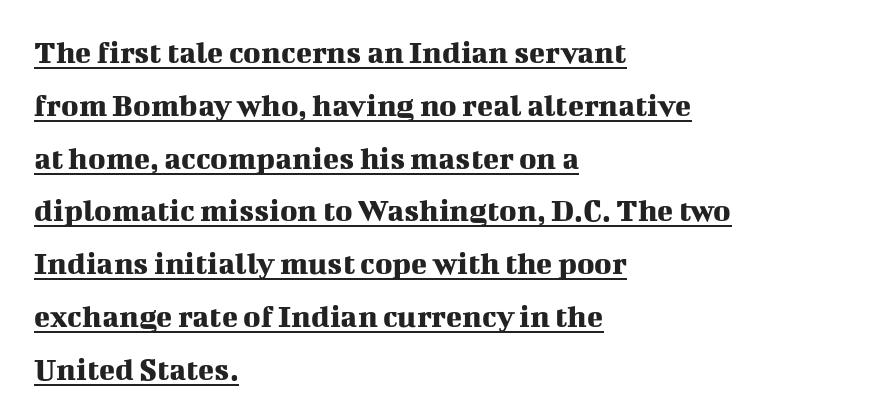
Q: Is the text italic (slanted)? A: No, it is upright.
Q: Is the typeface a serif or a sans-serif typeface? A: Serif.
Q: Is the text underlined? A: Yes.
Q: How is the paragraph aligned? A: Left-aligned.
Q: Is the spacing between letters normal or unusually wide? A: Normal.
Q: Is the spacing between lines tight, normal or loose? A: Normal.
Q: Width (condensed, normal, or wide)? A: Normal.
Q: Stroke contrast? A: Medium.
Q: x-height? A: Medium.
Q: Monospaced? A: No.
